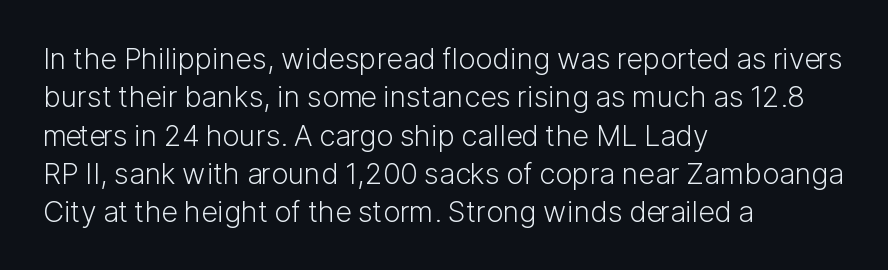
Q: Is the text bold? A: No.
Q: Is the text italic (slanted)? A: No, it is upright.
Q: Is the typeface a serif or a sans-serif typeface? A: Sans-serif.
Q: Is the text underlined? A: No.
Q: How is the paragraph aligned? A: Left-aligned.
Q: Is the spacing between letters normal or unusually wide? A: Normal.
Q: Is the spacing between lines tight, normal or loose? A: Normal.
Q: Width (condensed, normal, or wide)? A: Normal.
Q: Stroke contrast? A: Low.
Q: x-height? A: Medium.
Q: Monospaced? A: No.
